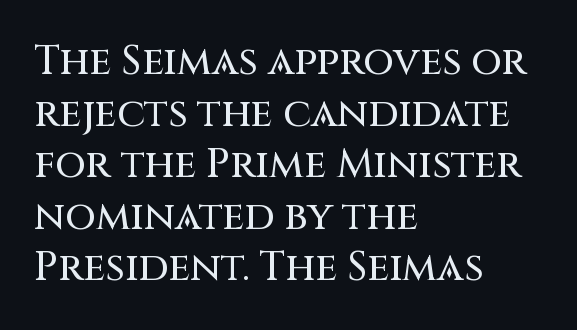
The area under the type is left untouched. The designer went with a sans here, leaving each stem footless. The face used here is proportionally spaced, like ordinary book or web type. Posture: straight, roman, zero tilt. You could call the tracking neutral — neither tight nor loose.
